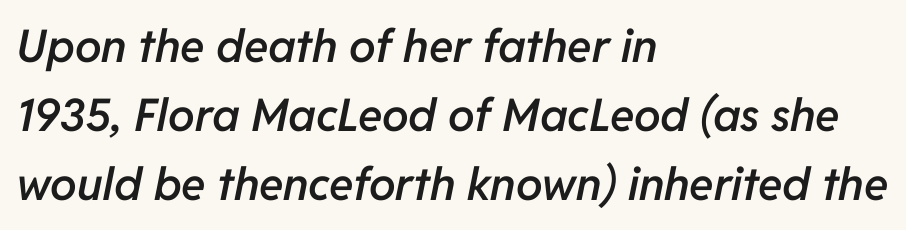
The image shows 45 px semibold type, italic (leaning right); set left-aligned, normal line spacing (1.53x), normal letter spacing, not underlined; low stroke contrast and a medium x-height.
